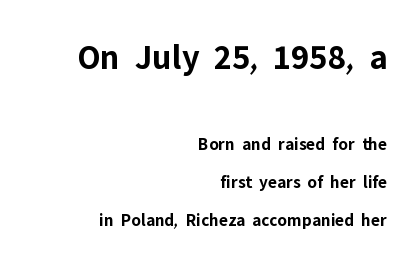
Q: Is the text bold? A: Yes.
Q: Is the text italic (slanted)? A: No, it is upright.
Q: Is the typeface a serif or a sans-serif typeface? A: Sans-serif.
Q: Is the text underlined? A: No.
Q: How is the paragraph aligned? A: Right-aligned.
Q: Is the spacing between letters normal or unusually wide? A: Normal.
Q: Is the spacing between lines tight, normal or loose? A: Loose.
Q: Which block of text is set in a larger size, the first (top) or the second (bottom)? A: The first (top) one.
Q: Width (condensed, normal, or wide)? A: Normal.
Q: Stroke contrast? A: Low.
Q: x-height? A: Medium.
Q: Monospaced? A: No.
